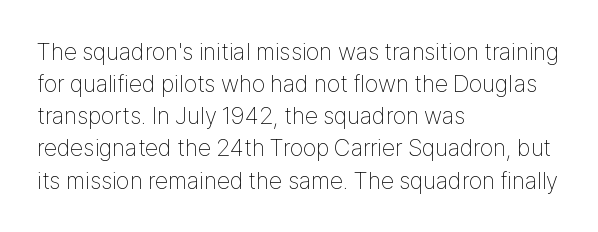
The image shows 24 px text type, upright; set left-aligned, normal line spacing (1.34x), normal letter spacing, not underlined.
